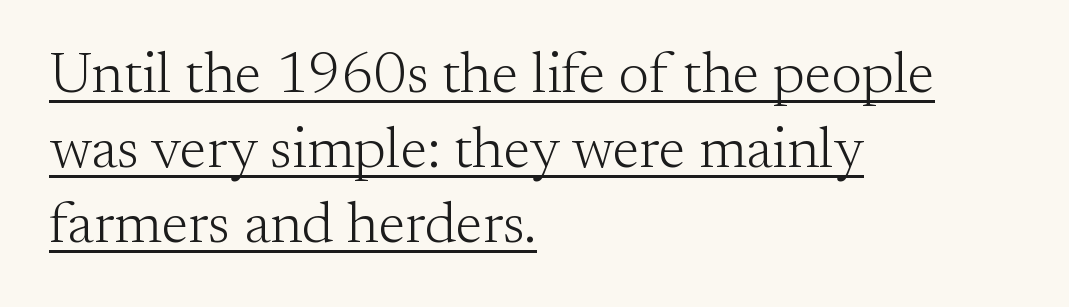
Q: Is the text bold? A: No.
Q: Is the text italic (slanted)? A: No, it is upright.
Q: Is the typeface a serif or a sans-serif typeface? A: Serif.
Q: Is the text underlined? A: Yes.
Q: How is the paragraph aligned? A: Left-aligned.
Q: Is the spacing between letters normal or unusually wide? A: Normal.
Q: Is the spacing between lines tight, normal or loose? A: Normal.
Q: Width (condensed, normal, or wide)? A: Normal.
Q: Stroke contrast? A: Medium.
Q: x-height? A: Small.
Q: Monospaced? A: No.
